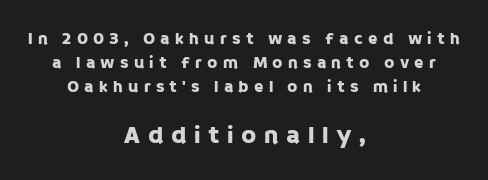
Is there much room between lines? A standard amount, neither cramped nor airy. It's the straight-up-and-down kind of type. Neither beginnings nor endings align; midpoints do. Check the space under the baseline: it is left empty. Inter-character spacing is expanded well beyond the font's built-in metrics.
